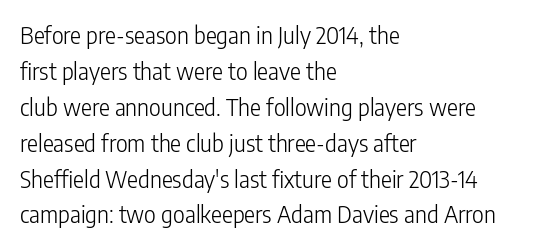
{"italic": "no", "bold": "no", "underline": "no", "align": "left", "line_spacing": "normal", "line_spacing_ratio": 1.56, "letter_spacing": "normal", "letter_spacing_em": 0.0, "glyph_px": 23}
